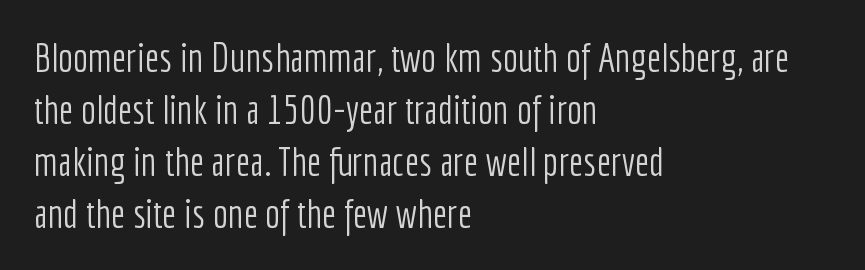
{"serif": "no", "italic": "no", "bold": "no", "weight": "light", "width": "condensed", "stroke_contrast": "low", "x_height": "medium", "monospaced": "no", "underline": "no", "align": "left", "line_spacing": "normal", "line_spacing_ratio": 1.3, "letter_spacing": "normal", "letter_spacing_em": 0.0, "glyph_px": 40}
